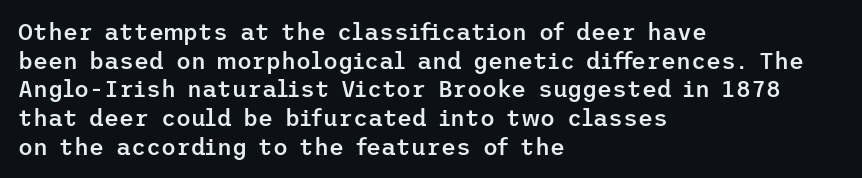
{"italic": "no", "bold": "semi", "underline": "no", "align": "left", "line_spacing": "normal", "line_spacing_ratio": 1.25, "letter_spacing": "normal", "letter_spacing_em": 0.0, "glyph_px": 23}
